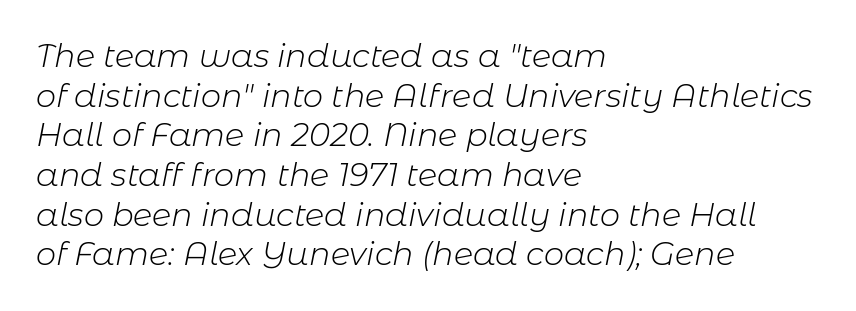
{"italic": "yes", "lean": "right", "slant_degrees": 11, "bold": "no", "weight": "light", "width": "normal", "stroke_contrast": "low", "x_height": "medium", "monospaced": "no", "underline": "no", "align": "left", "line_spacing_ratio": 1.24, "letter_spacing": "normal", "letter_spacing_em": 0.0, "glyph_px": 32}
